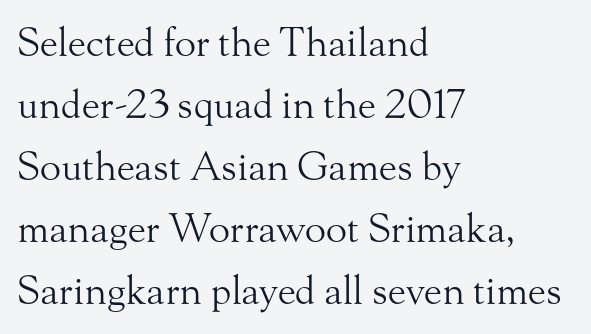
{"serif": "yes", "italic": "no", "bold": "no", "weight": "light", "width": "normal", "stroke_contrast": "medium", "x_height": "small", "monospaced": "no", "underline": "no", "align": "left", "line_spacing": "normal", "line_spacing_ratio": 1.59, "letter_spacing": "normal", "letter_spacing_em": 0.0, "glyph_px": 39}
